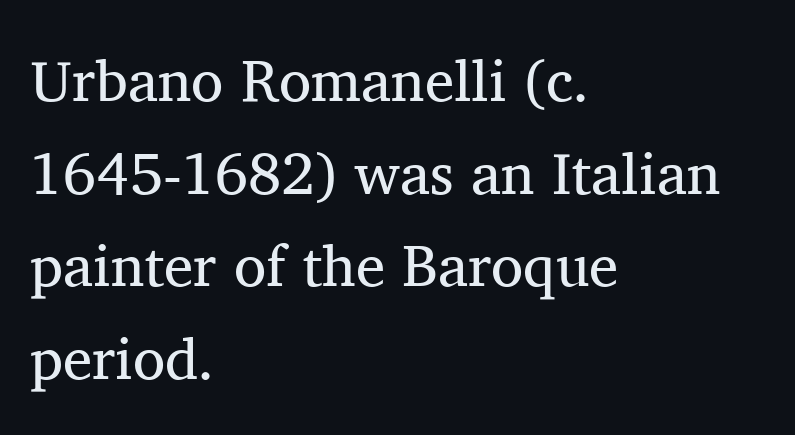
Varying glyph widths throughout — classic text-font behaviour. Each word holds together tightly as a unit, with standard inter-letter gaps. If you drew a line through each stem, it would be perfectly vertical. In terms of leading, this rendering sits right in the middle. Is the type heavy? It reads as light-to-regular instead. Note: serifs present on the glyphs.
